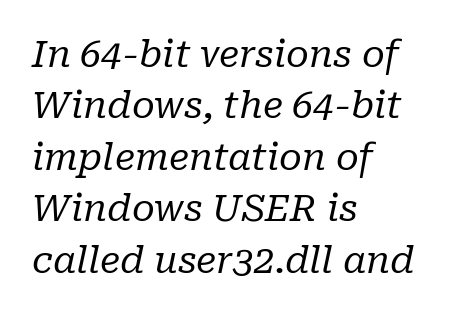
{"serif": "yes", "italic": "yes", "lean": "right", "slant_degrees": 10, "bold": "no", "weight": "regular", "width": "normal", "stroke_contrast": "low", "x_height": "medium", "monospaced": "no", "underline": "no", "align": "left", "line_spacing": "normal", "line_spacing_ratio": 1.39, "letter_spacing": "normal", "letter_spacing_em": 0.0, "glyph_px": 37}
